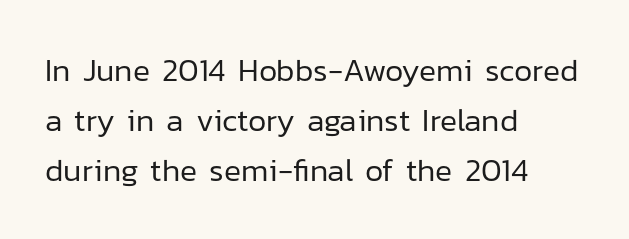
Spacing verdict: proportional, widths tailored to each character. Posture: upright roman. Each word holds together tightly as a unit, with standard inter-letter gaps. Decoration check: the copy has no underline. The typesetting does not lean heavy: it is not bold. The text was rendered using a sans face with plain stroke endings.
